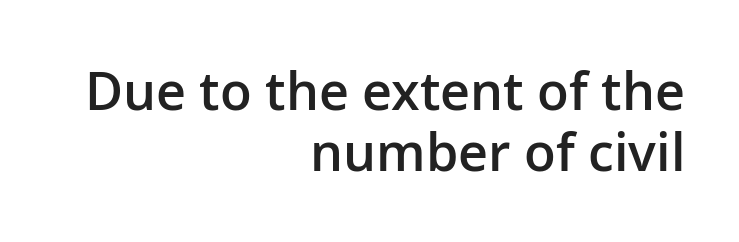
{"serif": "no", "italic": "no", "bold": "semi", "weight": "semibold", "width": "normal", "stroke_contrast": "low", "x_height": "medium", "monospaced": "no", "underline": "no", "align": "right", "line_spacing_ratio": 1.18, "letter_spacing": "normal", "letter_spacing_em": 0.0, "glyph_px": 52}
